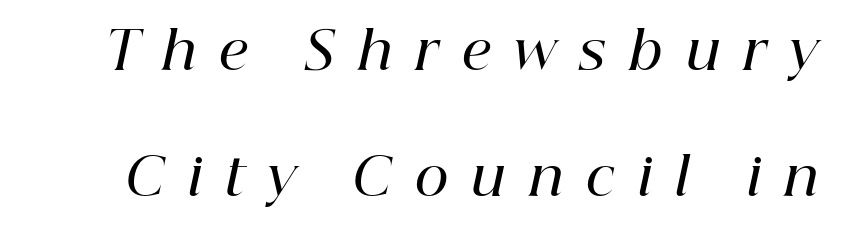
{"serif": "yes", "italic": "yes", "lean": "right", "slant_degrees": 12, "bold": "semi", "weight": "semibold", "width": "normal", "stroke_contrast": "high", "x_height": "medium", "monospaced": "no", "underline": "no", "line_spacing": "loose", "line_spacing_ratio": 2.42, "letter_spacing": "wide", "letter_spacing_em": 0.45, "glyph_px": 52}
